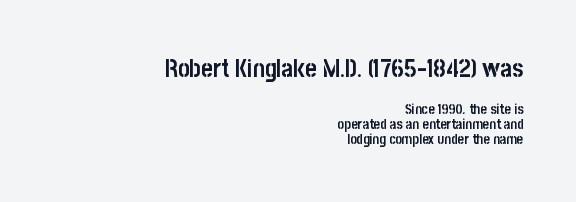
Q: Is the text bold? A: Yes.
Q: Is the text italic (slanted)? A: No, it is upright.
Q: Is the text underlined? A: No.
Q: How is the paragraph aligned? A: Right-aligned.
Q: Is the spacing between letters normal or unusually wide? A: Normal.
Q: Is the spacing between lines tight, normal or loose? A: Tight.
Q: Which block of text is set in a larger size, the first (top) or the second (bottom)? A: The first (top) one.
